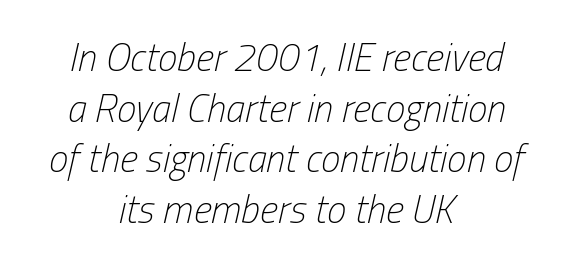
Q: Is the text bold? A: No.
Q: Is the text italic (slanted)? A: Yes, it leans right by about 13 degrees.
Q: Is the text underlined? A: No.
Q: How is the paragraph aligned? A: Centered.
Q: Is the spacing between letters normal or unusually wide? A: Normal.
Q: Is the spacing between lines tight, normal or loose? A: Normal.
Q: Width (condensed, normal, or wide)? A: Condensed.
Q: Stroke contrast? A: Low.
Q: x-height? A: Medium.
Q: Monospaced? A: No.
